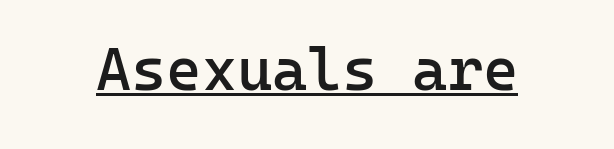
Q: Is the text bold? A: Semi-bold.
Q: Is the text italic (slanted)? A: No, it is upright.
Q: Is the typeface a serif or a sans-serif typeface? A: Sans-serif.
Q: Is the text underlined? A: Yes.
Q: Is the spacing between letters normal or unusually wide? A: Normal.
Q: Width (condensed, normal, or wide)? A: Normal.
Q: Stroke contrast? A: Low.
Q: x-height? A: Medium.
Q: Monospaced? A: Yes.
